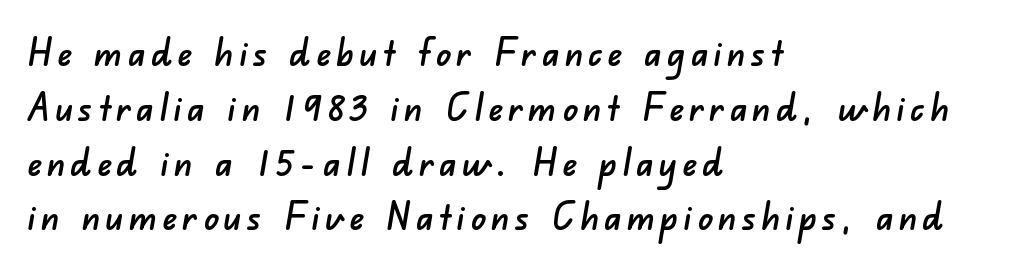
Does the leading feel generous? No, just average. Is this a fixed-width face? No — the glyphs have proportional, varying widths. Anything drawn beneath the words? Only blank space. A student would call this left alignment; a typographer would say flush left, rag right.
